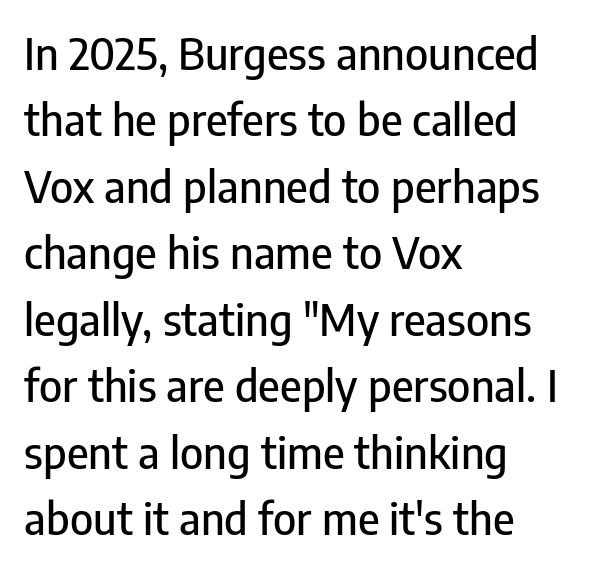
Nothing unusual about the tracking: characters are spaced as the font intends. Reading down the block, your eye returns to a fixed left position each line. This sample uses an upright cut, with every glyph sitting square on the baseline. Think of a printed novel: that variable character pitch is what you see here. Quick note: interline space is typical. Unmarked baselines from the first word to the last.
